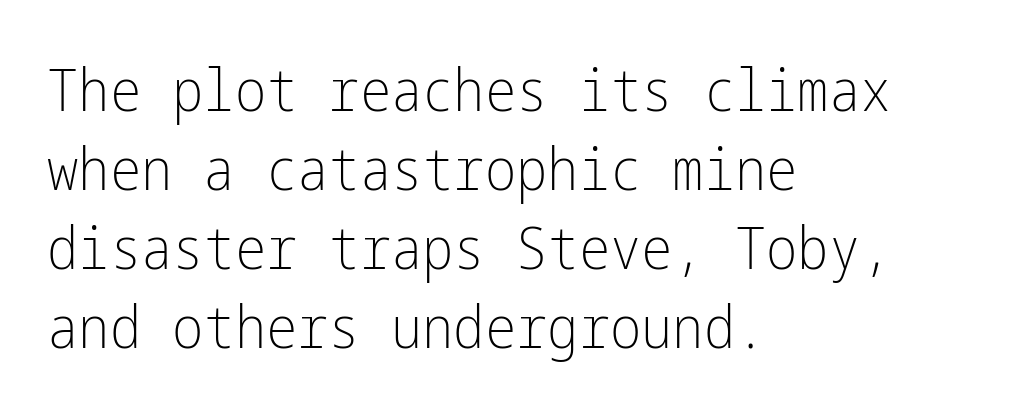
{"serif": "no", "italic": "no", "bold": "no", "weight": "light", "width": "condensed", "stroke_contrast": "low", "x_height": "medium", "underline": "no", "align": "left", "line_spacing": "normal", "line_spacing_ratio": 1.34, "letter_spacing": "normal", "letter_spacing_em": 0.0, "glyph_px": 59}
